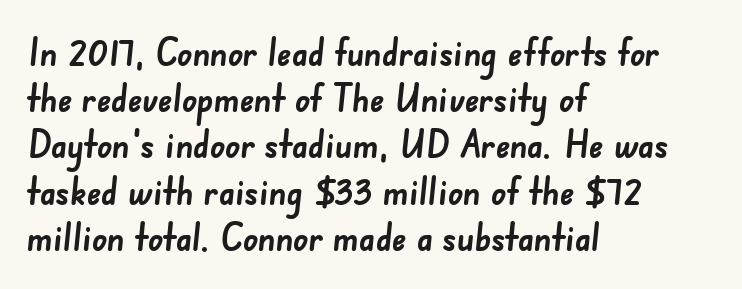
{"serif": "no", "bold": "yes", "weight": "semibold", "width": "normal", "stroke_contrast": "low", "x_height": "small", "monospaced": "no", "underline": "no", "align": "left", "line_spacing": "normal", "line_spacing_ratio": 1.25, "letter_spacing": "normal", "letter_spacing_em": 0.0, "glyph_px": 37}
